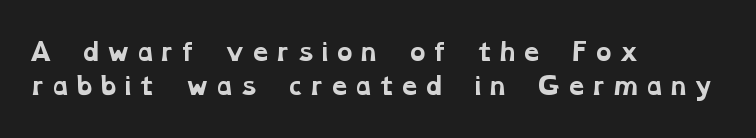
The image shows 24 px bold type; set left-aligned, normal line spacing (1.43x), not underlined.
